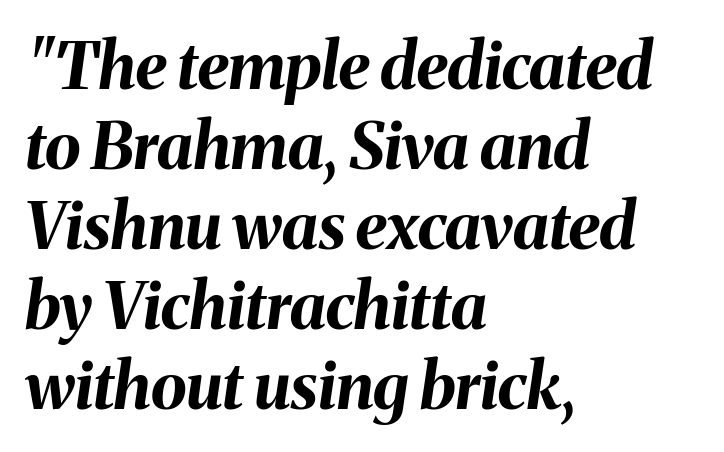
{"italic": "yes", "lean": "right", "slant_degrees": 8, "bold": "yes", "weight": "bold", "width": "normal", "stroke_contrast": "medium", "x_height": "medium", "monospaced": "no", "underline": "no", "align": "left", "line_spacing_ratio": 1.23, "letter_spacing": "normal", "letter_spacing_em": 0.0, "glyph_px": 65}
